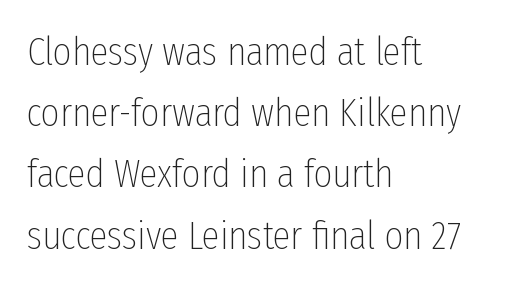
Q: Is the text bold? A: No.
Q: Is the text italic (slanted)? A: No, it is upright.
Q: Is the typeface a serif or a sans-serif typeface? A: Sans-serif.
Q: Is the text underlined? A: No.
Q: How is the paragraph aligned? A: Left-aligned.
Q: Is the spacing between letters normal or unusually wide? A: Normal.
Q: Is the spacing between lines tight, normal or loose? A: Normal.
Q: Width (condensed, normal, or wide)? A: Condensed.
Q: Stroke contrast? A: Low.
Q: x-height? A: Medium.
Q: Monospaced? A: No.
